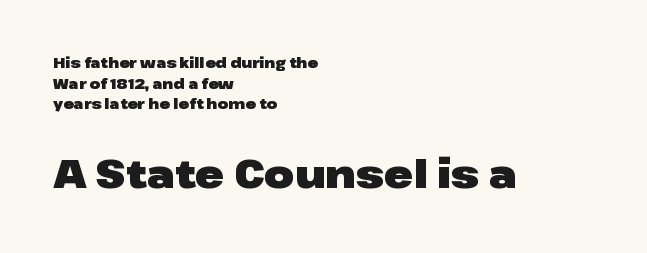
The image shows 39 px heavy, wide sans-serif type, upright; set left-aligned, normal line spacing (1.47x), normal letter spacing, not underlined; the second (bottom) block is 2.79x larger; low stroke contrast and a medium x-height.
